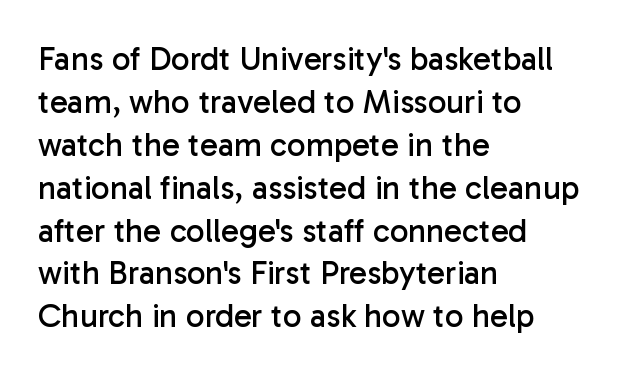
Q: Is the text bold? A: No.
Q: Is the text italic (slanted)? A: No, it is upright.
Q: Is the typeface a serif or a sans-serif typeface? A: Sans-serif.
Q: Is the text underlined? A: No.
Q: How is the paragraph aligned? A: Left-aligned.
Q: Is the spacing between letters normal or unusually wide? A: Normal.
Q: Is the spacing between lines tight, normal or loose? A: Normal.
Q: Width (condensed, normal, or wide)? A: Normal.
Q: Stroke contrast? A: Low.
Q: x-height? A: Medium.
Q: Monospaced? A: No.
